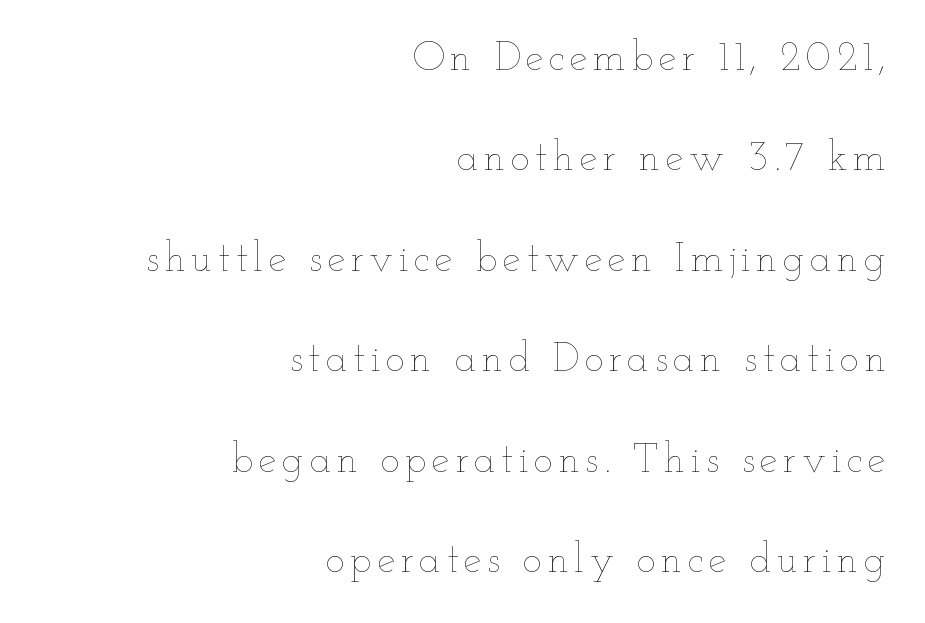
You could not count columns in this text — the font is proportionally spaced. Baseline-to-baseline distance is far greater than the letter height. Upright lettering throughout. On a weight scale, this lands at 450 or below. Is the block centered? No — it sits flush against the right margin. Check the space under the baseline: it is left empty.
